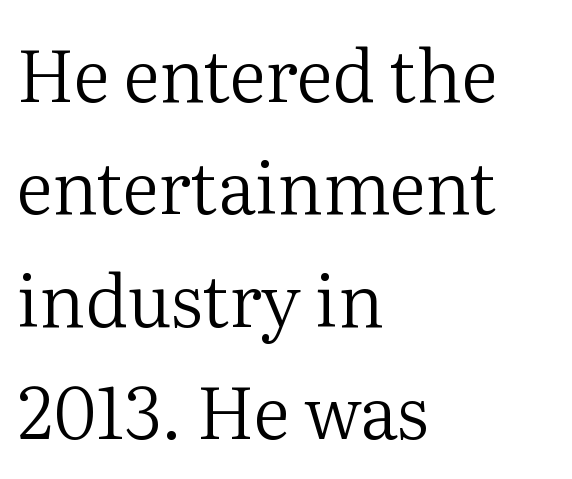
Q: Is the text bold? A: No.
Q: Is the text italic (slanted)? A: No, it is upright.
Q: Is the typeface a serif or a sans-serif typeface? A: Serif.
Q: Is the text underlined? A: No.
Q: How is the paragraph aligned? A: Left-aligned.
Q: Is the spacing between letters normal or unusually wide? A: Normal.
Q: Is the spacing between lines tight, normal or loose? A: Normal.
Q: Width (condensed, normal, or wide)? A: Normal.
Q: Stroke contrast? A: Medium.
Q: x-height? A: Medium.
Q: Monospaced? A: No.
